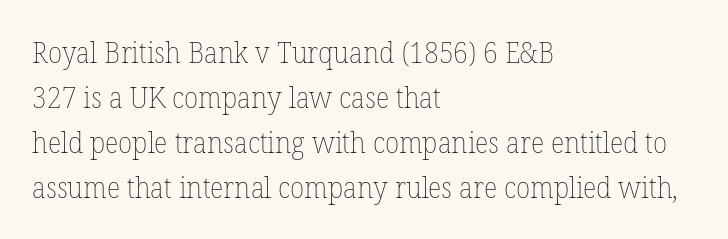
Upright lettering throughout. Weight: in the light-to-regular range. The strip under each line holds only bare page. Every row of glyphs begins at an identical x-position on the left. The passage shown is typed in a proportional face where columns would drift.
